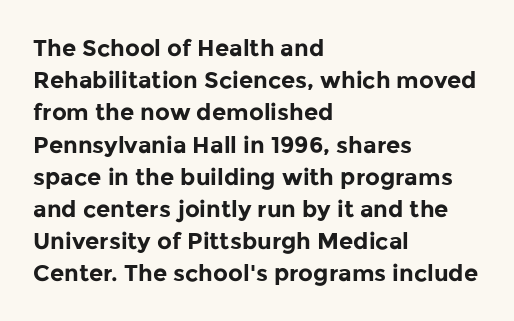
Q: Is the text bold? A: Yes.
Q: Is the text italic (slanted)? A: No, it is upright.
Q: Is the text underlined? A: No.
Q: How is the paragraph aligned? A: Left-aligned.
Q: Is the spacing between letters normal or unusually wide? A: Normal.
Q: Is the spacing between lines tight, normal or loose? A: Normal.
